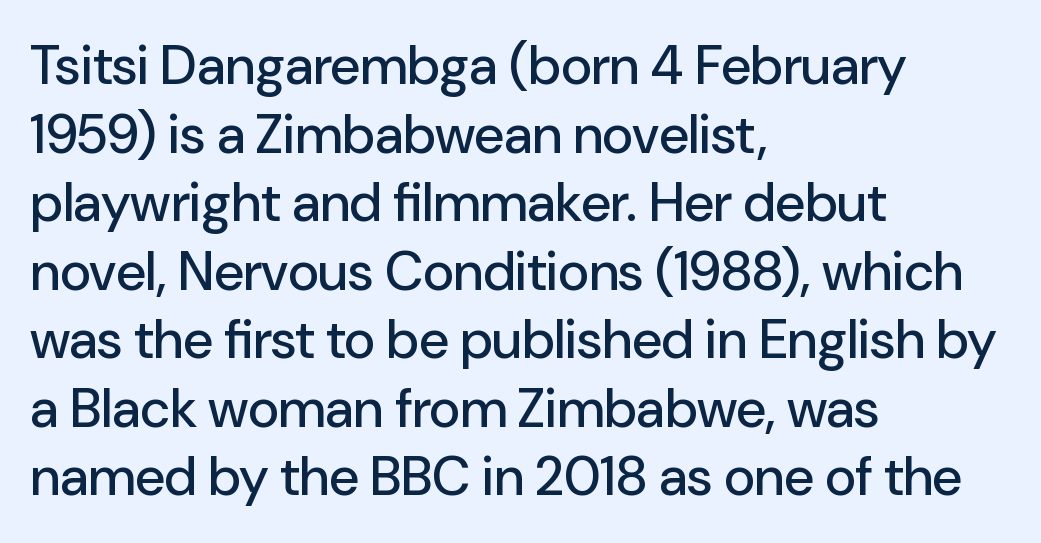
Q: Is the text italic (slanted)? A: No, it is upright.
Q: Is the typeface a serif or a sans-serif typeface? A: Sans-serif.
Q: Is the text underlined? A: No.
Q: How is the paragraph aligned? A: Left-aligned.
Q: Is the spacing between letters normal or unusually wide? A: Normal.
Q: Is the spacing between lines tight, normal or loose? A: Normal.
Q: Width (condensed, normal, or wide)? A: Normal.
Q: Stroke contrast? A: Low.
Q: x-height? A: Medium.
Q: Monospaced? A: No.
